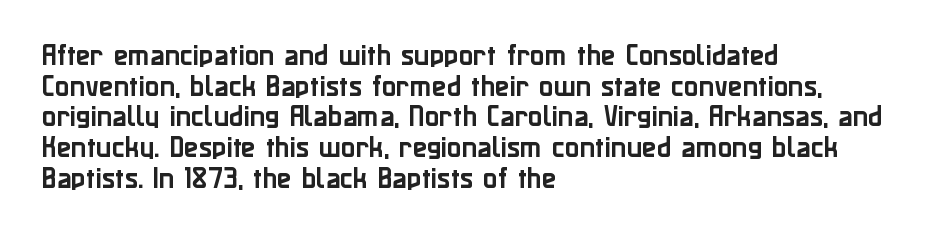
Q: Is the text italic (slanted)? A: No, it is upright.
Q: Is the text underlined? A: No.
Q: How is the paragraph aligned? A: Left-aligned.
Q: Is the spacing between letters normal or unusually wide? A: Normal.
Q: Is the spacing between lines tight, normal or loose? A: Normal.
